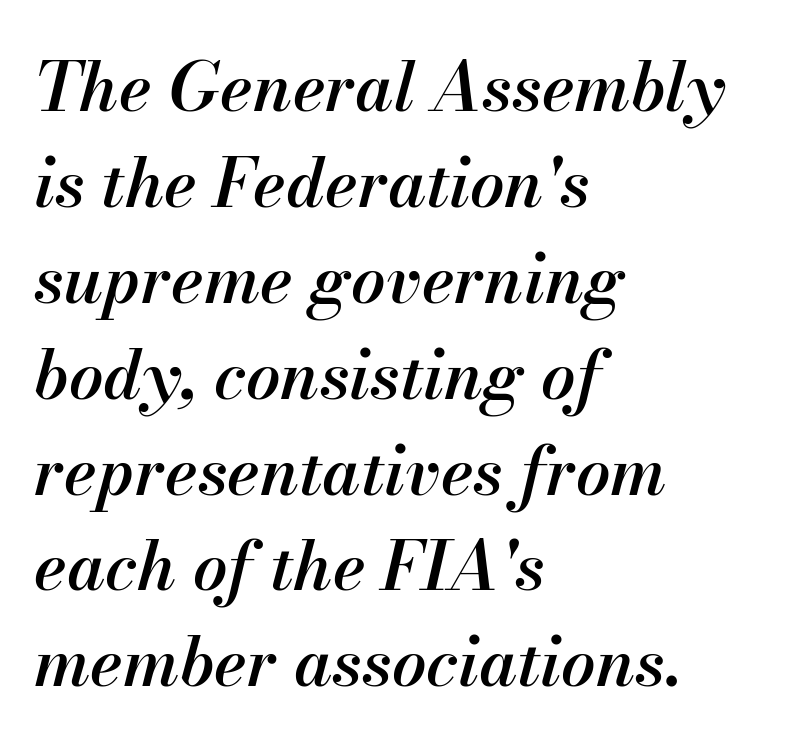
Each letter keeps its own natural width here, so spacing adapts to shape. Evenly set lines give the paragraph a standard silhouette. Weight: semibold (demi). Observe the ordinary spacing: letters are neighbours, not strangers. The gap between lines stays unmarked. These lines are set flush left with a ragged right edge.
